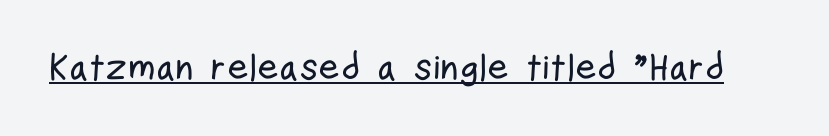
The image shows 37 px condensed sans-serif type, upright; set normal letter spacing, underlined; low stroke contrast and a medium x-height.
